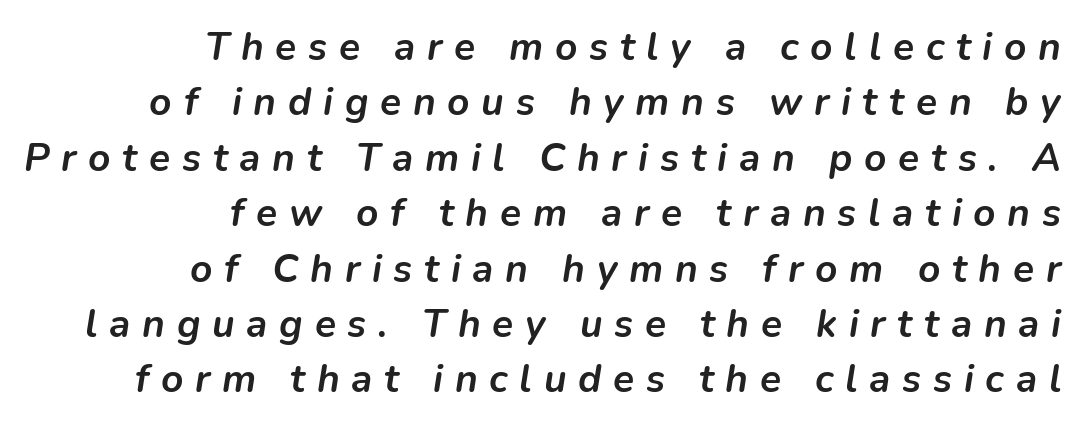
{"italic": "yes", "lean": "right", "slant_degrees": 9, "bold": "yes", "weight": "semibold", "width": "normal", "stroke_contrast": "low", "x_height": "medium", "monospaced": "no", "underline": "no", "align": "right", "line_spacing": "normal", "line_spacing_ratio": 1.42, "letter_spacing": "wide", "letter_spacing_em": 0.3, "glyph_px": 39}
